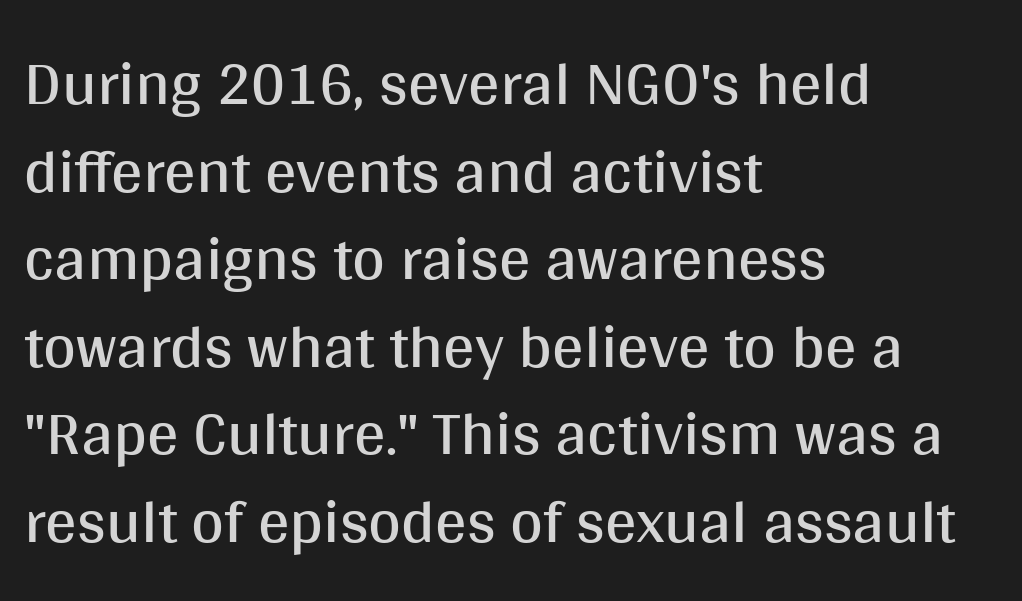
{"serif": "no", "italic": "no", "bold": "no", "weight": "regular", "width": "normal", "stroke_contrast": "medium", "x_height": "large", "monospaced": "no", "underline": "no", "align": "left", "line_spacing": "normal", "line_spacing_ratio": 1.39, "letter_spacing": "normal", "letter_spacing_em": 0.0, "glyph_px": 63}
